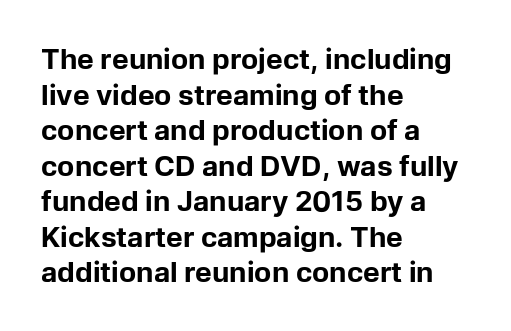
These lines sit exactly where default settings would place them. Designer's note — italics off, roman on. These lines are composed in type without serifs. Typographic density is high because the face is bold. Honestly, there is no underline to notice here at all.
